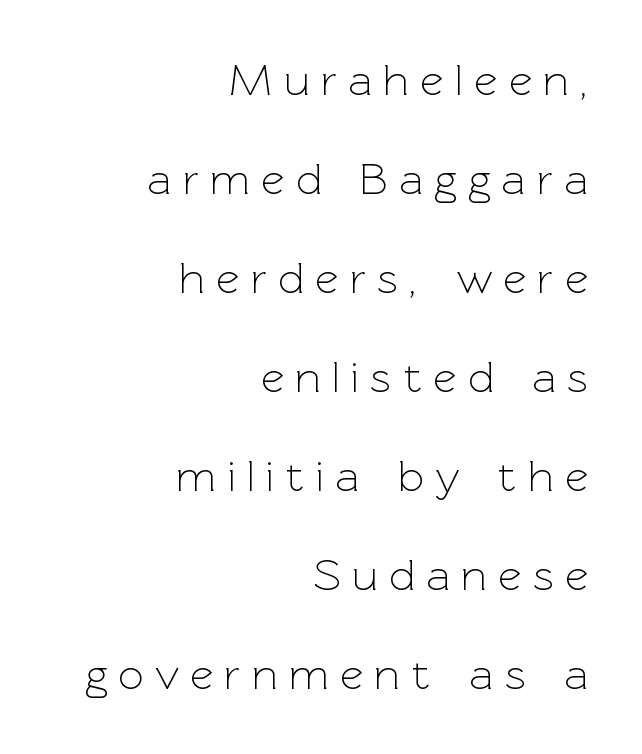
Q: Is the text bold? A: No.
Q: Is the text italic (slanted)? A: No, it is upright.
Q: Is the typeface a serif or a sans-serif typeface? A: Sans-serif.
Q: Is the text underlined? A: No.
Q: How is the paragraph aligned? A: Right-aligned.
Q: Is the spacing between letters normal or unusually wide? A: Unusually wide.
Q: Is the spacing between lines tight, normal or loose? A: Loose.
Q: Width (condensed, normal, or wide)? A: Normal.
Q: x-height? A: Medium.
Q: Monospaced? A: No.
